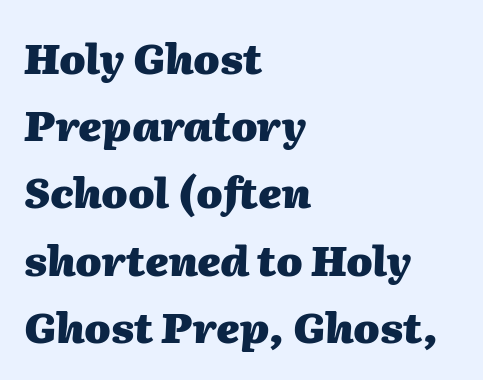
Standard letterfit; no display-style spreading of the glyphs. A full-strength bold gives these letters their thick strokes. These lines stack with their left ends in a neat column. Is this a fixed-width face? No — the glyphs have proportional, varying widths. Regarding leading, the lines here are spaced in the standard way. In terms of posture, this sample is oblique.
